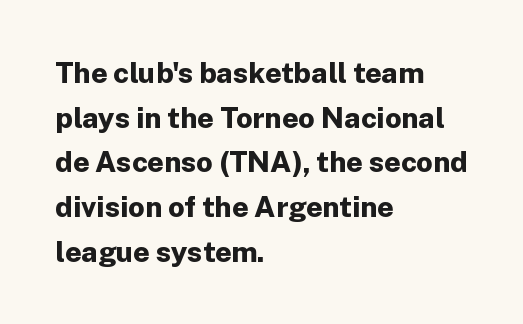
The image shows 29 px bold sans-serif type, upright; set left-aligned, normal line spacing (1.54x), normal letter spacing, not underlined; low stroke contrast and a medium x-height.
